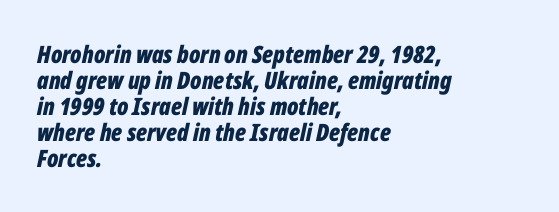
{"italic": "yes", "lean": "right", "slant_degrees": 12, "bold": "yes", "underline": "no", "align": "left", "line_spacing": "tight", "line_spacing_ratio": 1.08, "letter_spacing": "normal", "letter_spacing_em": 0.0, "glyph_px": 24}
